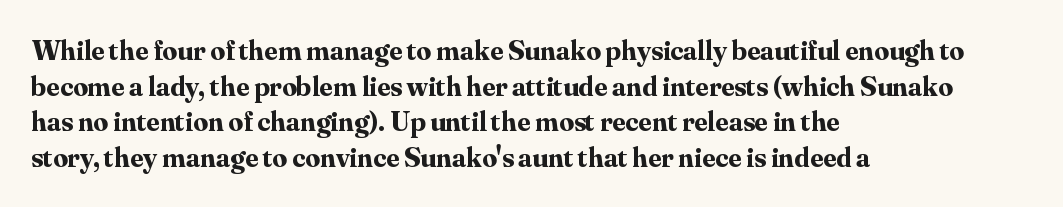
Q: Is the text bold? A: Yes.
Q: Is the text italic (slanted)? A: No, it is upright.
Q: Is the typeface a serif or a sans-serif typeface? A: Serif.
Q: Is the text underlined? A: No.
Q: How is the paragraph aligned? A: Left-aligned.
Q: Is the spacing between letters normal or unusually wide? A: Normal.
Q: Width (condensed, normal, or wide)? A: Normal.
Q: Stroke contrast? A: Medium.
Q: x-height? A: Small.
Q: Monospaced? A: No.
